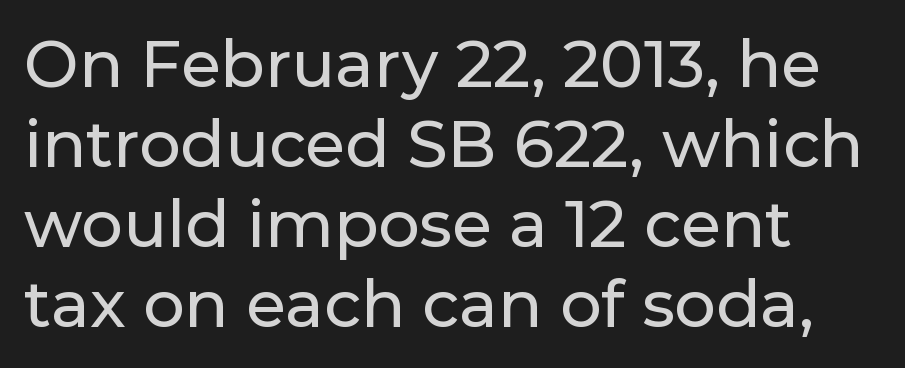
Q: Is the text italic (slanted)? A: No, it is upright.
Q: Is the typeface a serif or a sans-serif typeface? A: Sans-serif.
Q: Is the text underlined? A: No.
Q: How is the paragraph aligned? A: Left-aligned.
Q: Is the spacing between letters normal or unusually wide? A: Normal.
Q: Width (condensed, normal, or wide)? A: Normal.
Q: Stroke contrast? A: Low.
Q: x-height? A: Medium.
Q: Monospaced? A: No.
